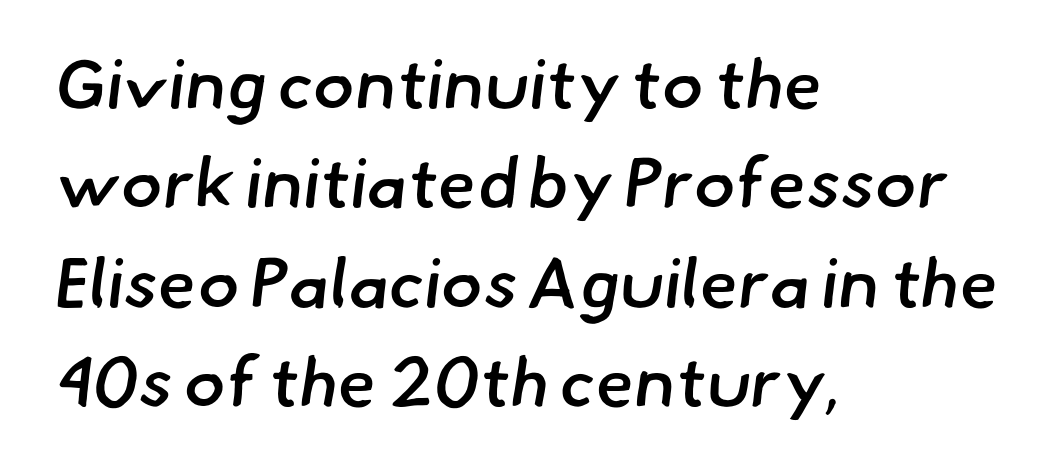
Does the leading feel generous? No, just average. All the whitespace from short lines collects on the right. Nobody touched the tracking dial on this one. I'd call this a sans setting — the letters go barefoot.
